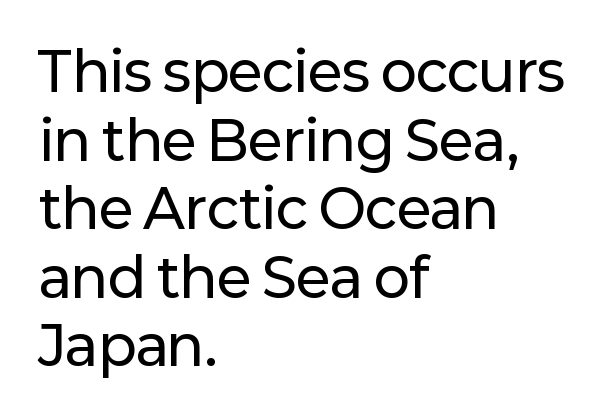
The letters carry no serifs — their stems end cleanly without finishing strokes. This sample uses plain, unmodified letter spacing. A roman cut, with each character standing at attention. Compared with a centered layout, this one pins lines to the left instead. Think of a printed novel: that variable character pitch is what you see here. The specimen omits any rule beneath the text block's lines.
